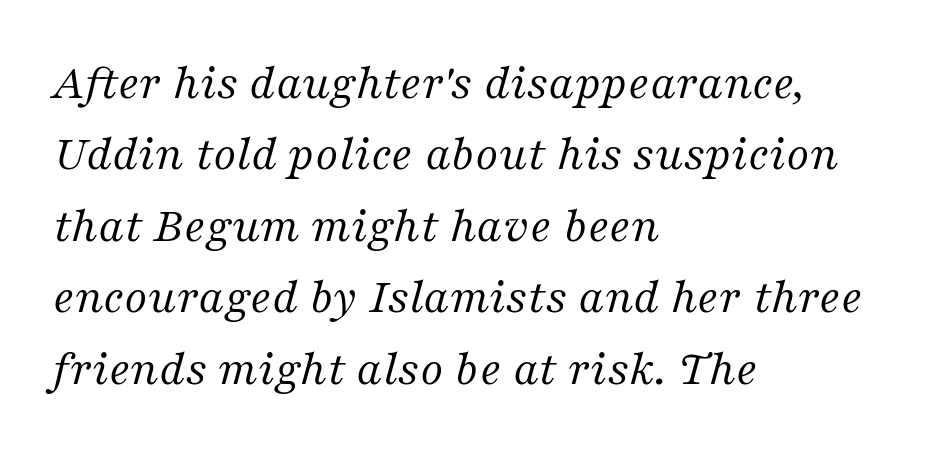
The gaps between neighbouring characters are ordinary and unremarkable. The face used here is proportionally spaced, like ordinary book or web type. Check the space under the baseline: it is left empty. Horizontally, the lines are justified to the leading edge only. These lines were composed using italics. The weight would be labelled regular, book, light, or lighter still.
